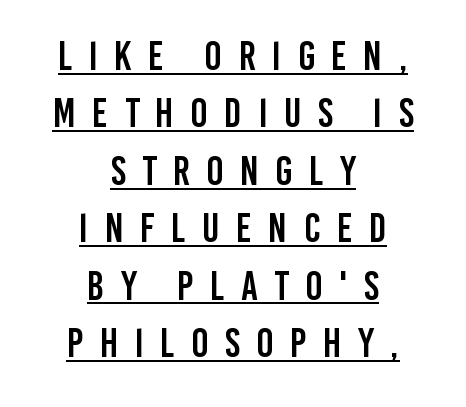
{"serif": "no", "italic": "no", "width": "condensed", "stroke_contrast": "low", "x_height": "large", "monospaced": "no", "underline": "yes", "align": "center", "line_spacing": "normal", "line_spacing_ratio": 1.4, "letter_spacing": "wide", "letter_spacing_em": 0.4, "glyph_px": 41}
